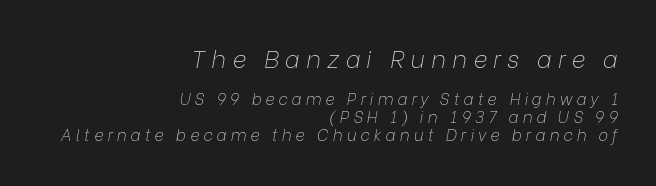
Q: Is the text bold? A: No.
Q: Is the text italic (slanted)? A: Yes, it leans right by about 9 degrees.
Q: Is the text underlined? A: No.
Q: How is the paragraph aligned? A: Right-aligned.
Q: Is the spacing between letters normal or unusually wide? A: Unusually wide.
Q: Is the spacing between lines tight, normal or loose? A: Tight.
Q: Which block of text is set in a larger size, the first (top) or the second (bottom)? A: The first (top) one.
